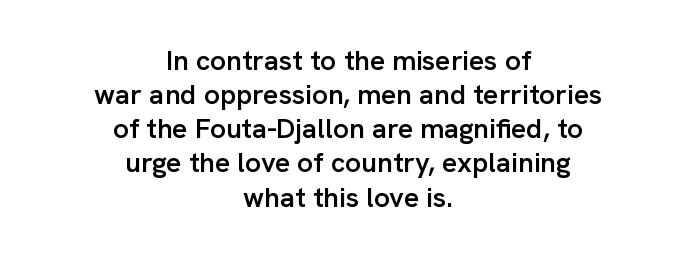
If you folded the block vertically in half, each line would mirror itself in length. Underline: absent. A typesetter would call this proportional, since set widths differ per character. The text was rendered using a sans face with plain stroke endings.
